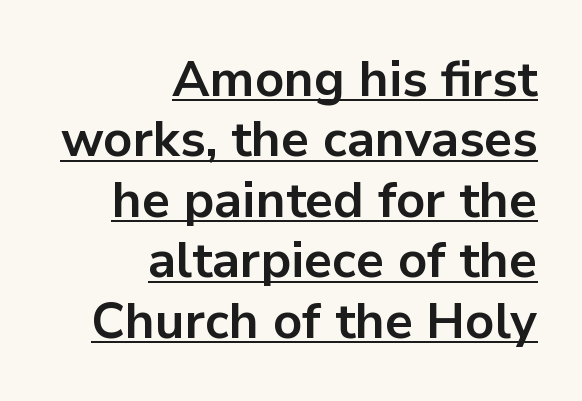
The image shows 50 px bold sans-serif type, upright; set right-aligned, line spacing 1.21x, normal letter spacing, underlined; low stroke contrast and a medium x-height.
